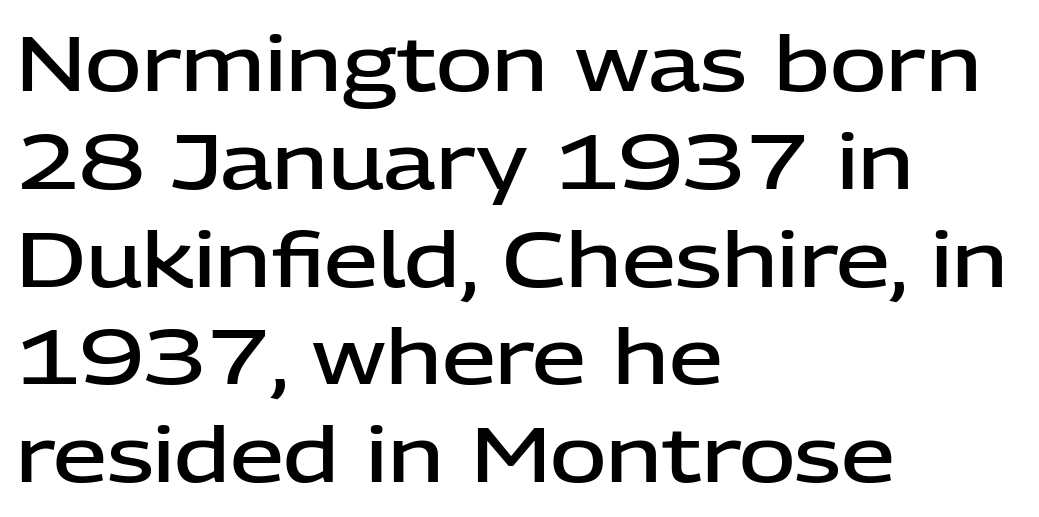
Q: Is the text bold? A: Semi-bold.
Q: Is the text italic (slanted)? A: No, it is upright.
Q: Is the typeface a serif or a sans-serif typeface? A: Sans-serif.
Q: Is the text underlined? A: No.
Q: How is the paragraph aligned? A: Left-aligned.
Q: Is the spacing between letters normal or unusually wide? A: Normal.
Q: Is the spacing between lines tight, normal or loose? A: Normal.
Q: Width (condensed, normal, or wide)? A: Normal.
Q: Stroke contrast? A: Low.
Q: x-height? A: Medium.
Q: Monospaced? A: No.
